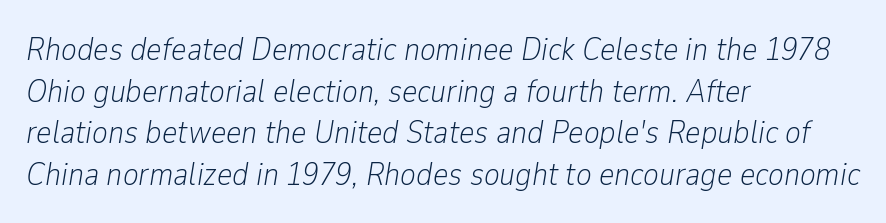
The strokes carry an ordinary text weight at most. Spacing verdict: proportional, widths tailored to each character. The whole block is typeset with a tilt. The type is set solid horizontally, with unmodified tracking. Decoration check: the copy has no underline.
